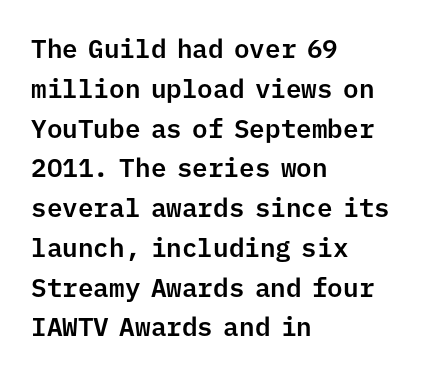
How would I describe the line gaps? Plain and ordinary. Does extra space separate the letters? No, they use regular spacing. These lines stack with their left ends in a neat column. Underlining? Definitely not there. Quick note: not italic, upright.
